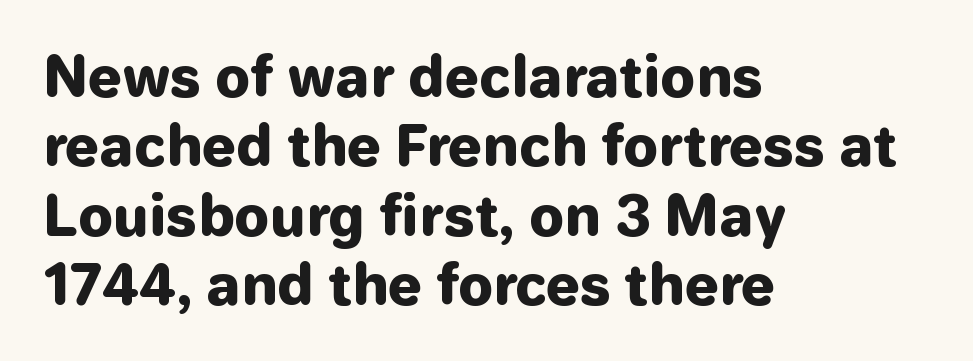
The image shows 55 px heavy sans-serif type, upright; set left-aligned, normal line spacing (1.26x), normal letter spacing, not underlined; low stroke contrast and a medium x-height.
